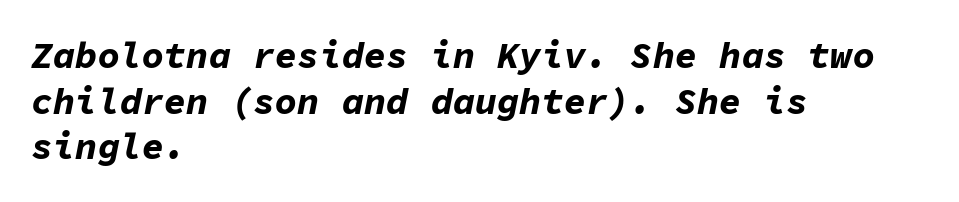
The image shows 37 px bold type, italic (leaning right), monospaced; set left-aligned, line spacing 1.23x, normal letter spacing, not underlined; low stroke contrast and a medium x-height.
